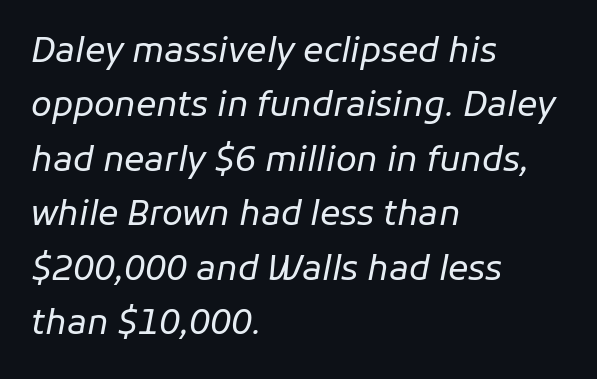
{"italic": "yes", "lean": "right", "slant_degrees": 11, "bold": "no", "weight": "regular", "width": "normal", "stroke_contrast": "low", "x_height": "medium", "monospaced": "no", "underline": "no", "align": "left", "line_spacing": "normal", "line_spacing_ratio": 1.6, "letter_spacing": "normal", "letter_spacing_em": 0.0, "glyph_px": 34}
